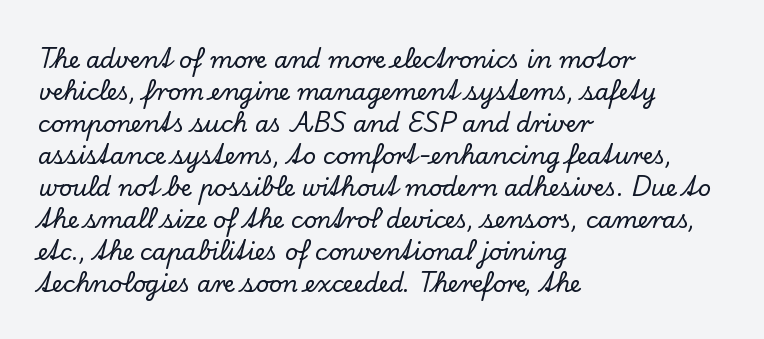
The image shows 23 px text type; set left-aligned, normal line spacing (1.39x), normal letter spacing, not underlined.
